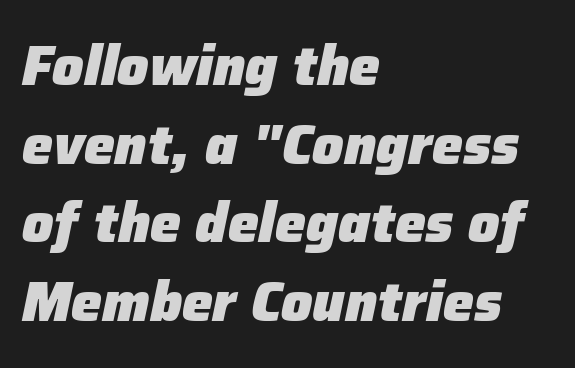
Students, observe: this is what conventionally led text looks like. Characters are canted at an angle relative to the baseline's perpendicular. No word sits above an underline. Letter spacing: default. Varying glyph widths throughout — classic text-font behaviour.
